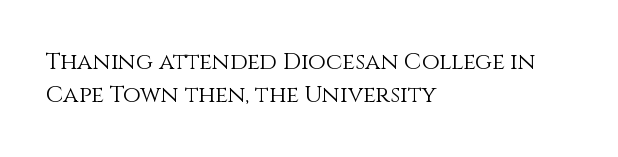
Honestly, the row spacing looks completely unremarkable. Caption: face not bold, strokes unweighted. Posture: vertical. This rendering features lettering with no underline. The setting favours the left margin, as ordinary paragraphs usually do.
